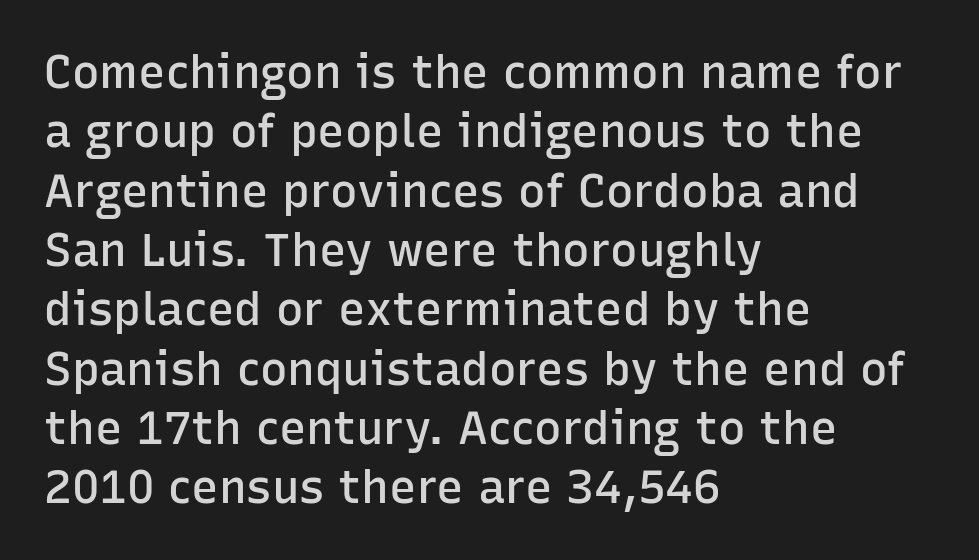
Q: Is the text bold? A: Semi-bold.
Q: Is the text italic (slanted)? A: No, it is upright.
Q: Is the typeface a serif or a sans-serif typeface? A: Sans-serif.
Q: Is the text underlined? A: No.
Q: How is the paragraph aligned? A: Left-aligned.
Q: Is the spacing between letters normal or unusually wide? A: Normal.
Q: Is the spacing between lines tight, normal or loose? A: Normal.
Q: Width (condensed, normal, or wide)? A: Normal.
Q: Stroke contrast? A: Low.
Q: x-height? A: Medium.
Q: Monospaced? A: No.
